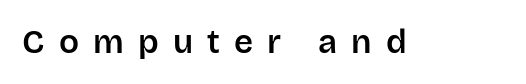
Q: Is the text italic (slanted)? A: No, it is upright.
Q: Is the typeface a serif or a sans-serif typeface? A: Sans-serif.
Q: Is the text underlined? A: No.
Q: Is the spacing between letters normal or unusually wide? A: Unusually wide.
Q: Width (condensed, normal, or wide)? A: Normal.
Q: Stroke contrast? A: Low.
Q: x-height? A: Large.
Q: Monospaced? A: No.
